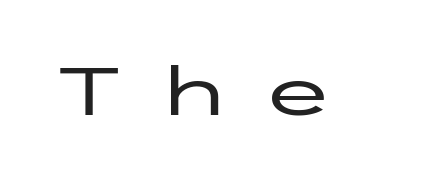
{"serif": "no", "italic": "no", "width": "wide", "stroke_contrast": "low", "x_height": "medium", "underline": "no", "letter_spacing": "wide", "letter_spacing_em": 0.45, "glyph_px": 67}
